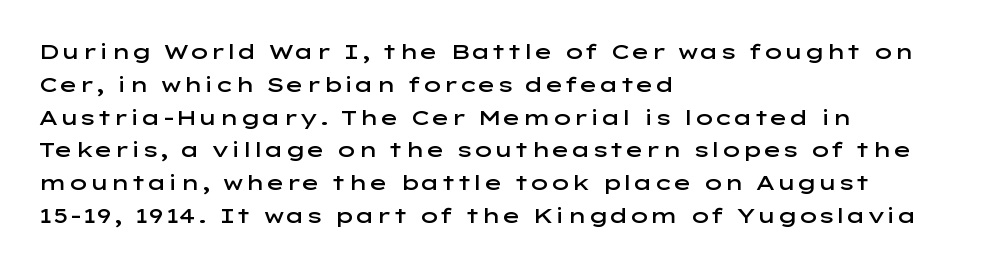
{"italic": "no", "bold": "semi", "underline": "no", "align": "left", "line_spacing": "normal", "line_spacing_ratio": 1.56, "letter_spacing": "normal", "letter_spacing_em": 0.0, "glyph_px": 21}
